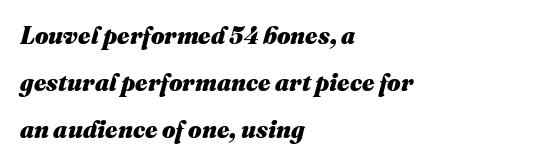
{"italic": "yes", "lean": "right", "slant_degrees": 16, "bold": "yes", "underline": "no", "align": "left", "line_spacing": "loose", "line_spacing_ratio": 1.96, "letter_spacing": "normal", "letter_spacing_em": 0.0, "glyph_px": 24}
